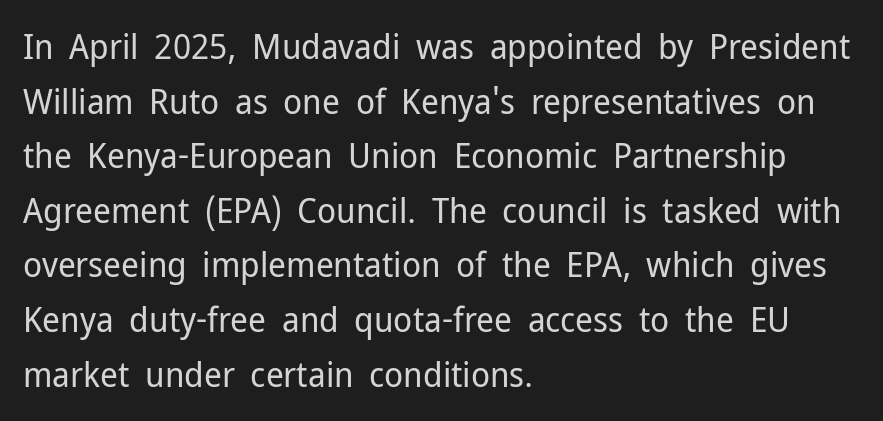
{"serif": "no", "italic": "no", "bold": "no", "weight": "regular", "width": "normal", "stroke_contrast": "low", "x_height": "medium", "monospaced": "no", "underline": "no", "align": "left", "line_spacing": "normal", "line_spacing_ratio": 1.56, "letter_spacing": "normal", "letter_spacing_em": 0.0, "glyph_px": 35}
